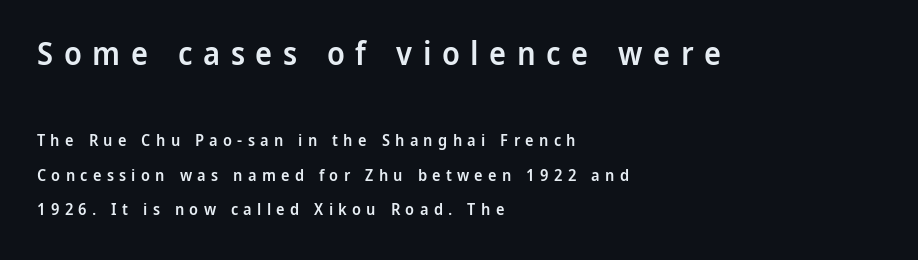
The image shows 32 px semibold sans-serif type, upright; set left-aligned, loose line spacing (2.17x), unusually wide letter spacing (+0.33 em), not underlined; the first (top) block is 2.0x larger; low stroke contrast and a medium x-height.
